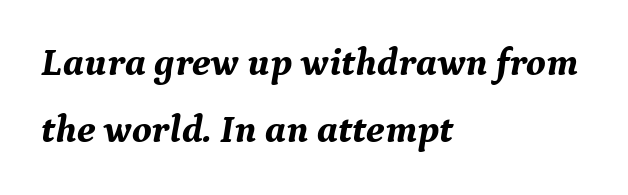
The face used here has a pronounced slope to its letters. A typesetter would call this proportional, since set widths differ per character. Note: serifs present on the glyphs. Look at the stroke-to-counter ratio: heavy, a bold. Standard letterfit; no display-style spreading of the glyphs.
